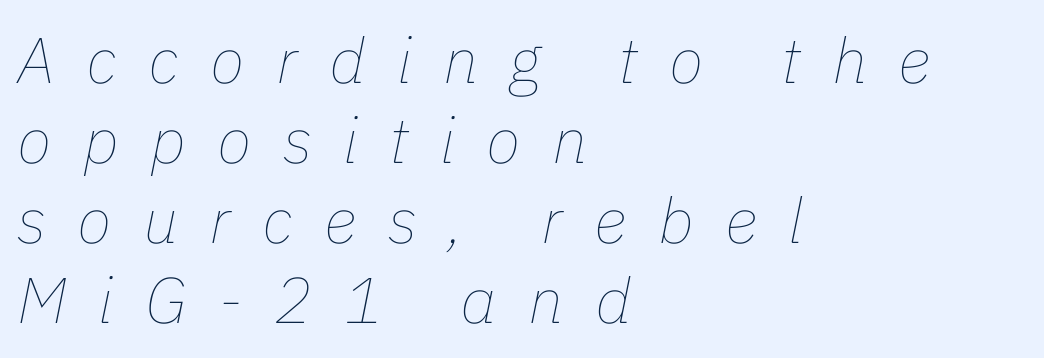
{"italic": "yes", "lean": "right", "slant_degrees": 11, "bold": "no", "weight": "thin", "width": "normal", "stroke_contrast": "low", "x_height": "medium", "monospaced": "no", "underline": "no", "align": "left", "line_spacing": "normal", "line_spacing_ratio": 1.25, "letter_spacing": "wide", "letter_spacing_em": 0.49, "glyph_px": 64}
